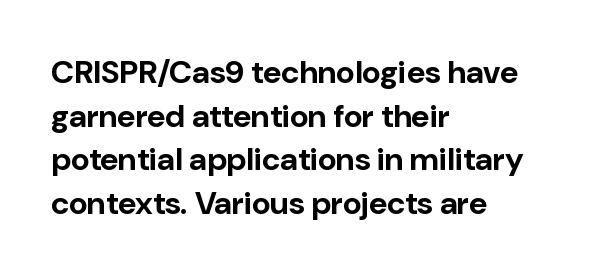
{"serif": "no", "italic": "no", "bold": "yes", "weight": "bold", "width": "normal", "stroke_contrast": "low", "x_height": "medium", "monospaced": "no", "underline": "no", "align": "left", "line_spacing": "normal", "line_spacing_ratio": 1.36, "letter_spacing": "normal", "letter_spacing_em": 0.0, "glyph_px": 32}
